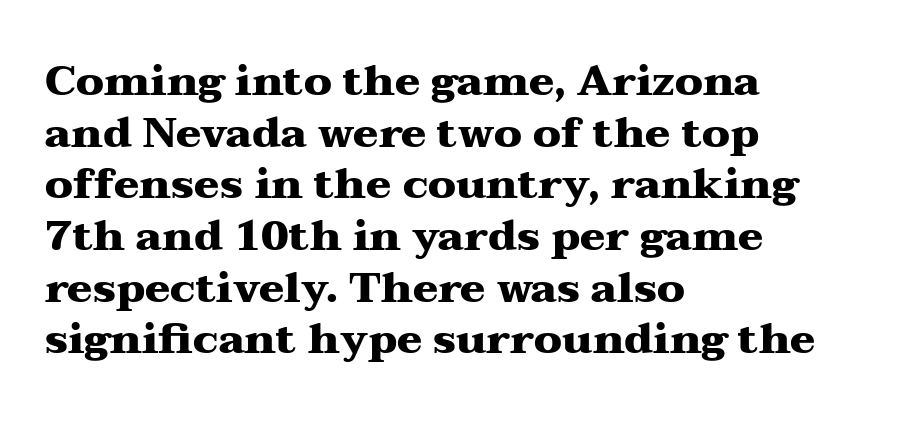
Q: Is the text bold? A: Yes.
Q: Is the text italic (slanted)? A: No, it is upright.
Q: Is the typeface a serif or a sans-serif typeface? A: Serif.
Q: Is the text underlined? A: No.
Q: How is the paragraph aligned? A: Left-aligned.
Q: Is the spacing between letters normal or unusually wide? A: Normal.
Q: Width (condensed, normal, or wide)? A: Wide.
Q: Stroke contrast? A: Medium.
Q: x-height? A: Medium.
Q: Monospaced? A: No.
